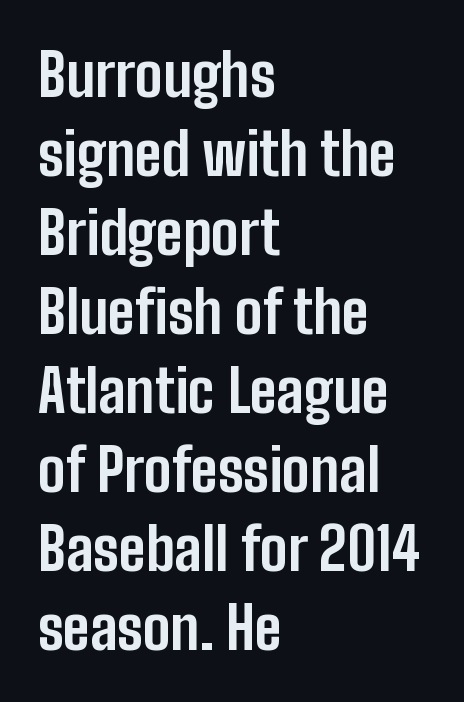
Think of a printed novel: that variable character pitch is what you see here. Reading down the block, your eye returns to a fixed left position each line. Only glyphs here, with clear space below each row. Is the letter spacing exaggerated? No — it looks like the ordinary default. I'd call this a sans setting — the letters go barefoot.
